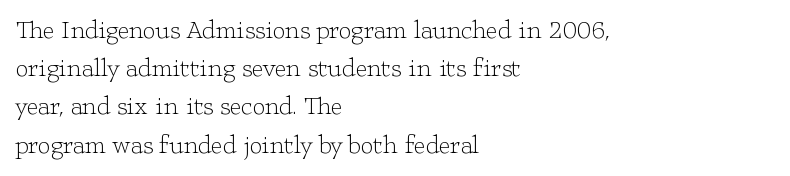
The image shows 25 px text type, upright; set left-aligned, normal line spacing (1.53x), normal letter spacing, not underlined.
